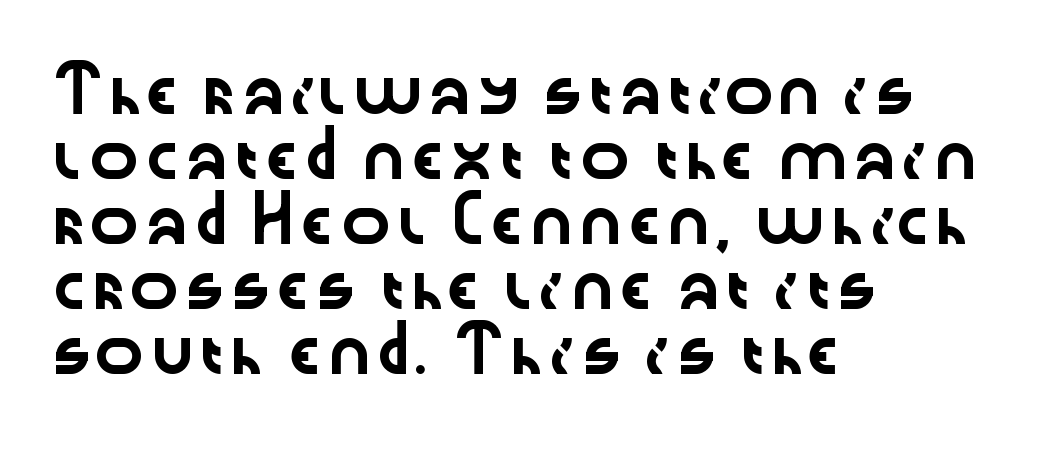
{"serif": "no", "italic": "no", "width": "wide", "stroke_contrast": "low", "x_height": "medium", "monospaced": "no", "underline": "no", "align": "left", "line_spacing": "normal", "line_spacing_ratio": 1.55, "letter_spacing": "normal", "letter_spacing_em": 0.0, "glyph_px": 42}
